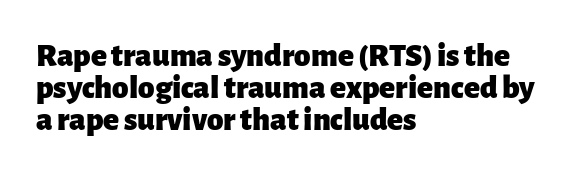
{"serif": "no", "italic": "no", "bold": "yes", "weight": "heavy", "width": "normal", "stroke_contrast": "low", "x_height": "medium", "monospaced": "no", "underline": "no", "align": "left", "line_spacing": "tight", "line_spacing_ratio": 0.97, "letter_spacing": "normal", "letter_spacing_em": 0.0, "glyph_px": 33}
